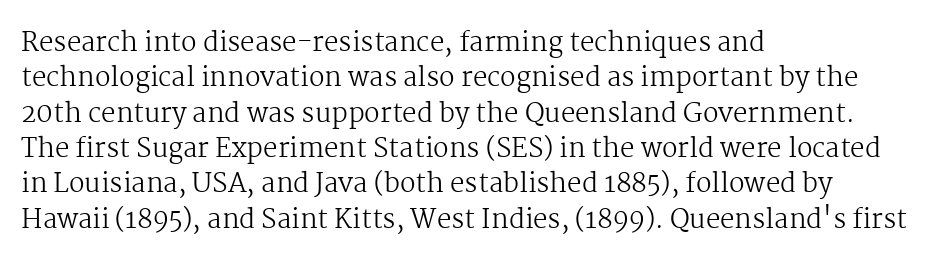
Q: Is the text bold? A: No.
Q: Is the text italic (slanted)? A: No, it is upright.
Q: Is the text underlined? A: No.
Q: How is the paragraph aligned? A: Left-aligned.
Q: Is the spacing between letters normal or unusually wide? A: Normal.
Q: Is the spacing between lines tight, normal or loose? A: Normal.
